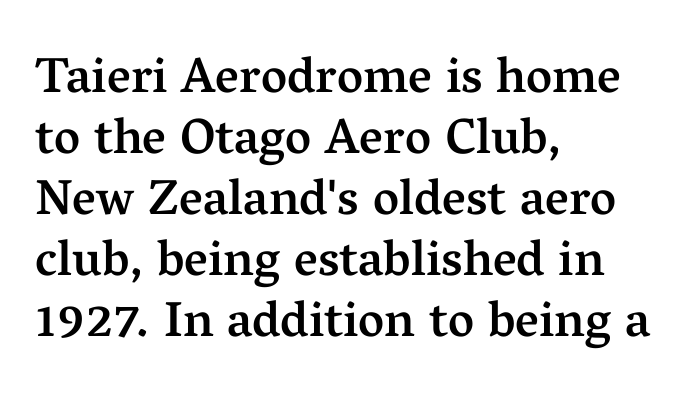
Is there any slant? The stems are plumb. Notice how the passage keeps a crisp vertical edge on the left only. The type family on display is of the serif kind. No extra tracking has been applied to these lines. Beneath every word, the page is bare.
